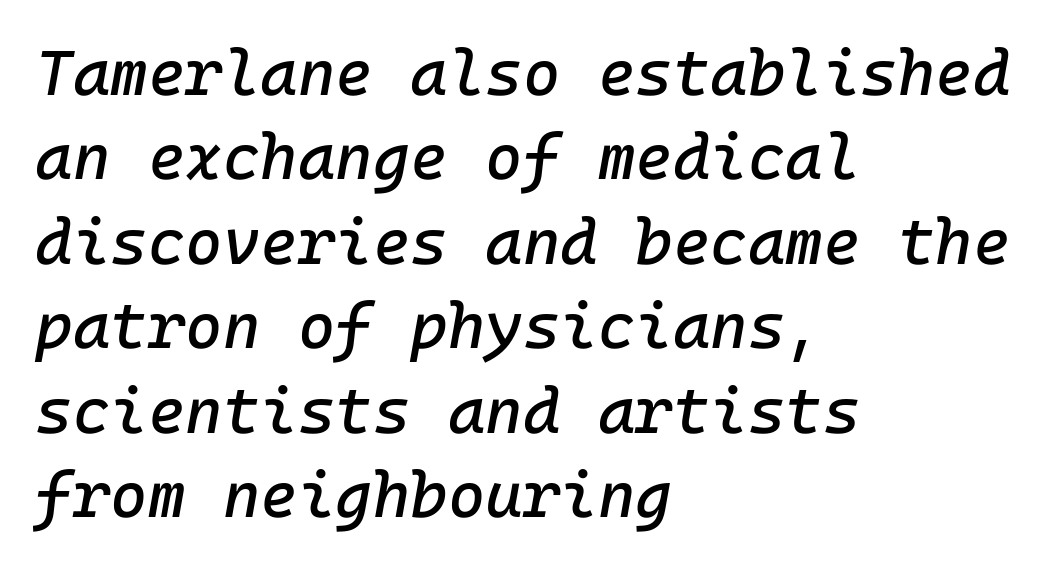
{"italic": "yes", "lean": "right", "slant_degrees": 10, "width": "normal", "stroke_contrast": "low", "x_height": "medium", "underline": "no", "align": "left", "line_spacing": "normal", "line_spacing_ratio": 1.32, "letter_spacing": "normal", "letter_spacing_em": 0.0, "glyph_px": 64}
